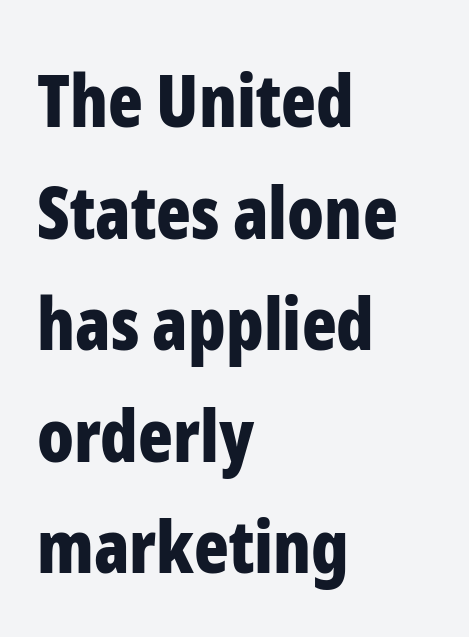
{"serif": "no", "italic": "no", "bold": "yes", "weight": "bold", "width": "condensed", "stroke_contrast": "low", "x_height": "medium", "monospaced": "no", "underline": "no", "align": "left", "line_spacing": "normal", "line_spacing_ratio": 1.55, "letter_spacing": "normal", "letter_spacing_em": 0.0, "glyph_px": 72}
